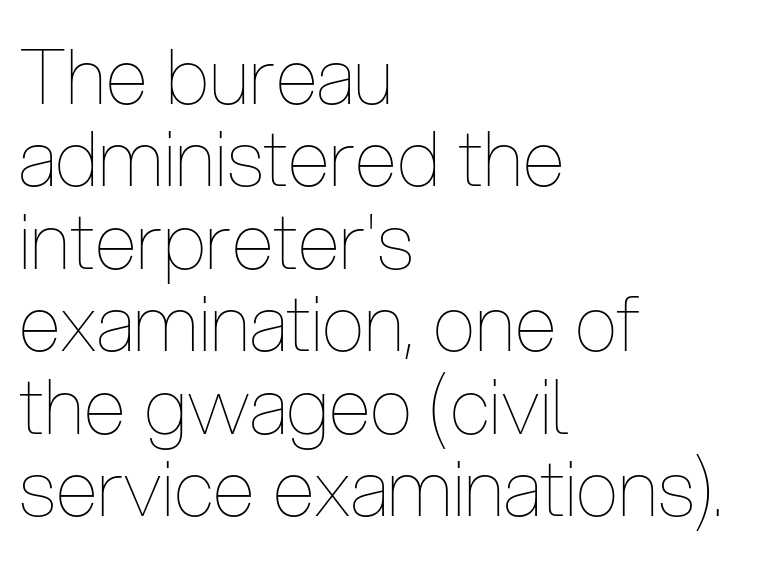
Q: Is the text bold? A: No.
Q: Is the text italic (slanted)? A: No, it is upright.
Q: Is the text underlined? A: No.
Q: How is the paragraph aligned? A: Left-aligned.
Q: Is the spacing between letters normal or unusually wide? A: Normal.
Q: Is the spacing between lines tight, normal or loose? A: Tight.
Q: Width (condensed, normal, or wide)? A: Condensed.
Q: Stroke contrast? A: Low.
Q: x-height? A: Medium.
Q: Monospaced? A: No.
